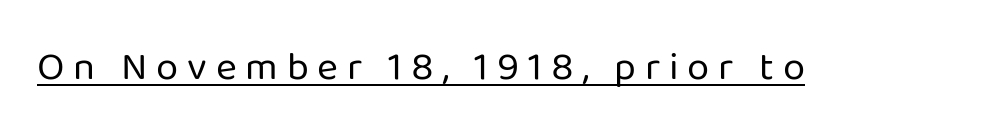
{"serif": "no", "italic": "no", "bold": "no", "weight": "regular", "width": "normal", "stroke_contrast": "low", "x_height": "medium", "monospaced": "no", "underline": "yes", "letter_spacing": "wide", "letter_spacing_em": 0.22, "glyph_px": 40}
